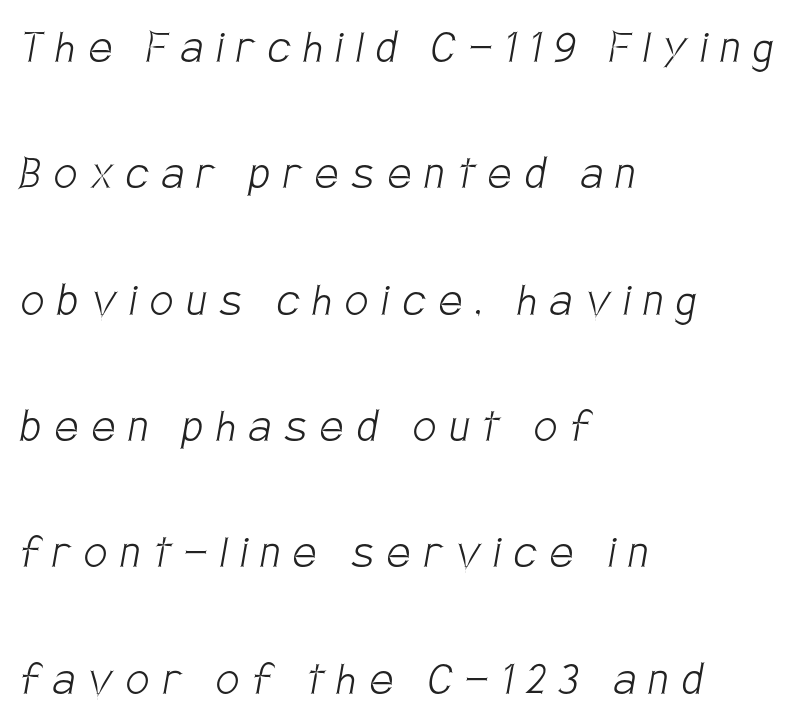
{"serif": "no", "bold": "no", "weight": "light", "width": "condensed", "stroke_contrast": "low", "x_height": "large", "monospaced": "no", "underline": "no", "align": "left", "line_spacing": "loose", "line_spacing_ratio": 2.43, "letter_spacing": "wide", "letter_spacing_em": 0.26, "glyph_px": 52}
